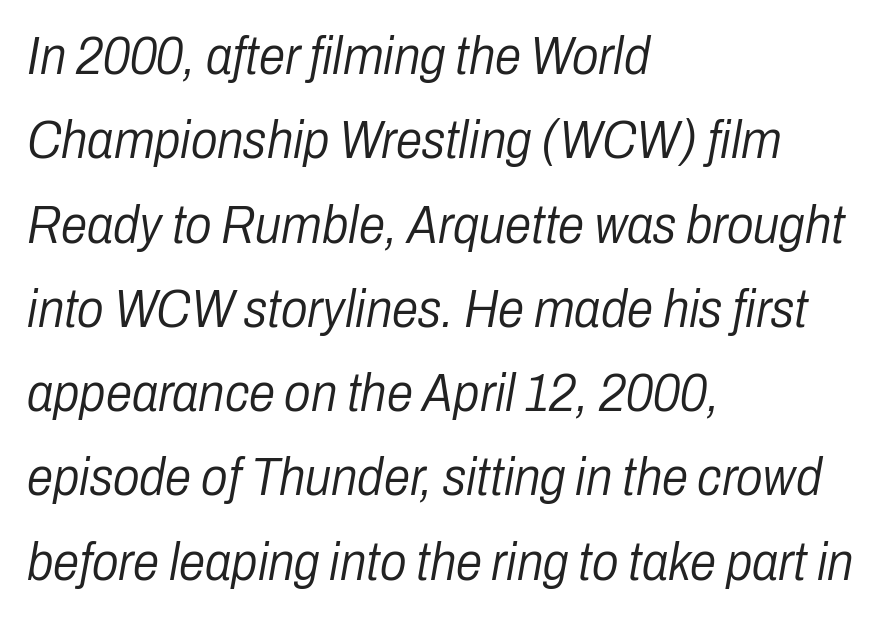
{"italic": "yes", "lean": "right", "slant_degrees": 10, "bold": "no", "weight": "light", "width": "condensed", "stroke_contrast": "low", "x_height": "medium", "monospaced": "no", "underline": "no", "align": "left", "line_spacing": "normal", "line_spacing_ratio": 1.59, "letter_spacing": "normal", "letter_spacing_em": 0.0, "glyph_px": 53}
